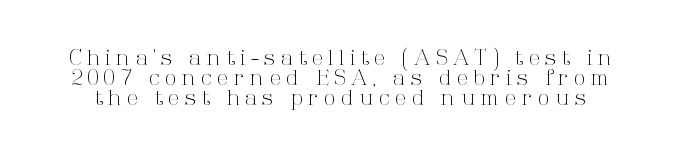
The image shows 21 px text type, upright; set tight line spacing (0.96x), unusually wide letter spacing (+0.27 em), not underlined.
